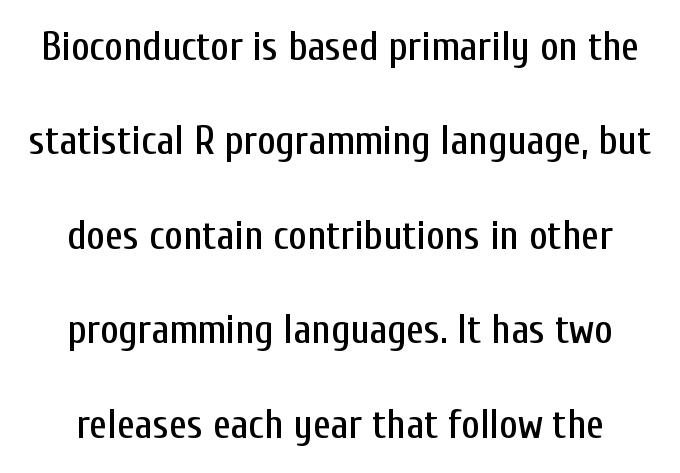
Style check: upright. A sans-serif font was chosen for this passage. Is this a fixed-width face? No — the glyphs have proportional, varying widths. Is there much room between lines? Yes — plenty of vertical air separates them. Any mark beneath the type? The region is blank.
